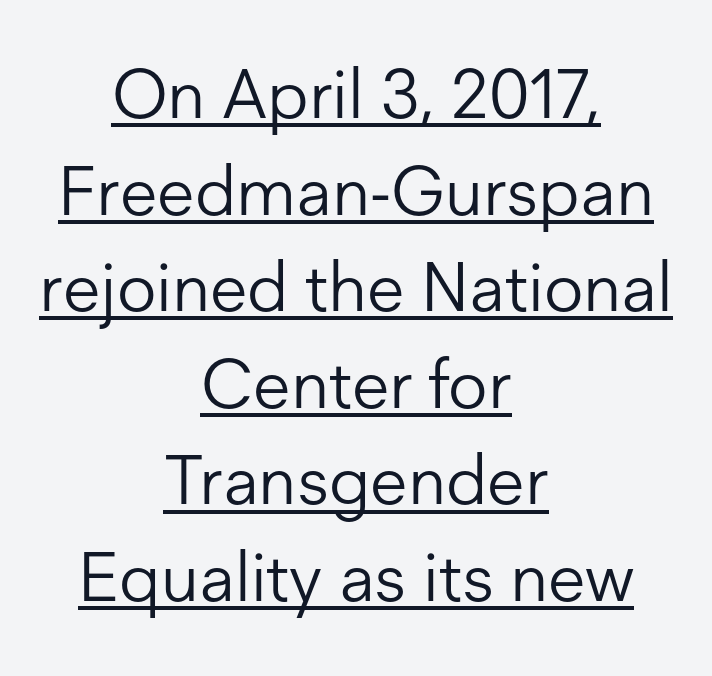
The image shows 69 px light sans-serif type, upright; set centered, normal line spacing (1.4x), normal letter spacing, underlined; low stroke contrast and a medium x-height.
